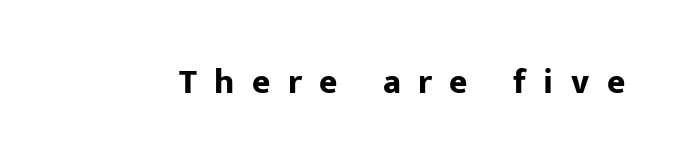
Q: Is the text bold? A: Yes.
Q: Is the text italic (slanted)? A: No, it is upright.
Q: Is the typeface a serif or a sans-serif typeface? A: Sans-serif.
Q: Is the text underlined? A: No.
Q: Is the spacing between letters normal or unusually wide? A: Unusually wide.
Q: Width (condensed, normal, or wide)? A: Normal.
Q: Stroke contrast? A: Low.
Q: x-height? A: Medium.
Q: Monospaced? A: No.
